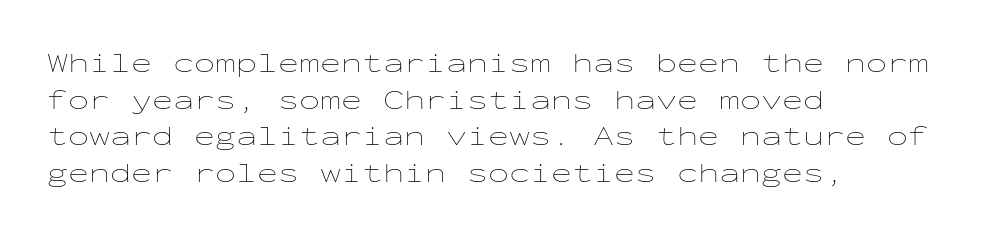
Stems and bowls with no extra thickness — not bold. A clean baseline with only descenders dipping below it. Ascenders rise straight up at ninety degrees. You could call the tracking neutral — neither tight nor loose. You could count columns in this text — the font is strictly monospaced.
